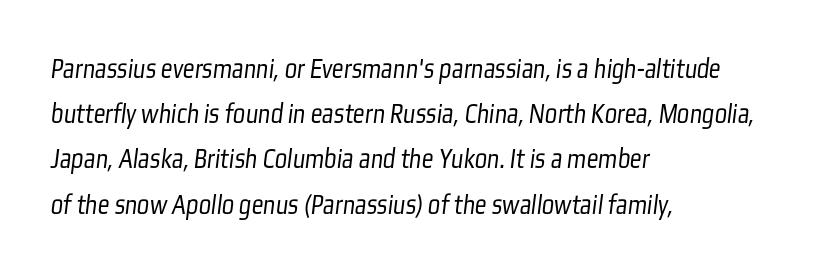
{"serif": "no", "bold": "no", "weight": "light", "width": "condensed", "stroke_contrast": "low", "x_height": "medium", "monospaced": "no", "underline": "no", "align": "left", "line_spacing": "normal", "line_spacing_ratio": 1.56, "letter_spacing": "normal", "letter_spacing_em": 0.0, "glyph_px": 29}
